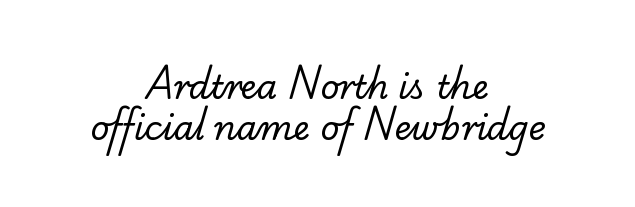
Honestly, the row spacing looks completely unremarkable. Proportional: the letters do not fall into vertical columns. Bare-footed words on every line. Is the stroke heavy? The answer is a plain regular-or-lighter. Caption: standard tracking, unaltered.
